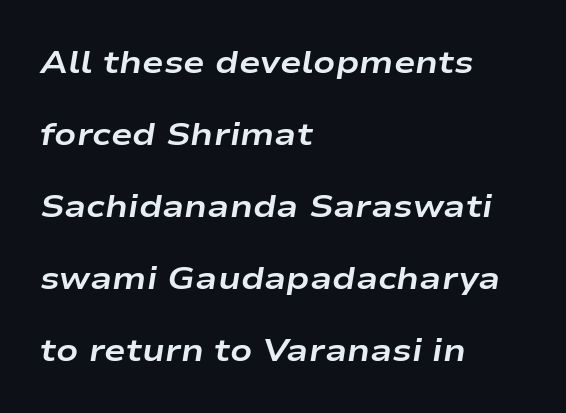
The image shows 32 px bold, wide type, italic (leaning right); set left-aligned, loose line spacing (2.25x), normal letter spacing, not underlined; low stroke contrast and a medium x-height.
